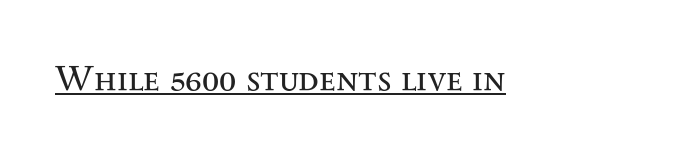
{"serif": "yes", "italic": "no", "bold": "no", "weight": "regular", "width": "wide", "stroke_contrast": "medium", "x_height": "small", "monospaced": "no", "underline": "yes", "letter_spacing": "normal", "letter_spacing_em": 0.0, "glyph_px": 36}
